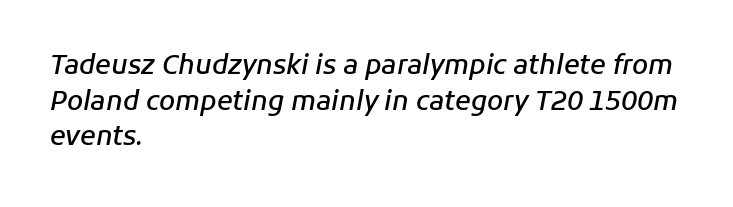
{"italic": "yes", "lean": "right", "slant_degrees": 11, "bold": "semi", "underline": "no", "align": "left", "line_spacing": "normal", "line_spacing_ratio": 1.37, "letter_spacing": "normal", "letter_spacing_em": 0.0, "glyph_px": 26}
